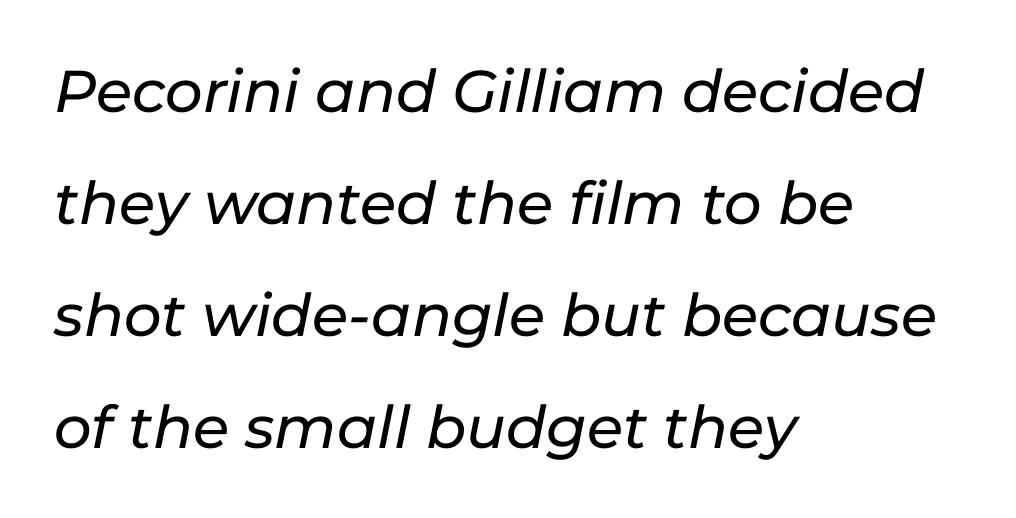
Q: Is the text italic (slanted)? A: Yes, it leans right by about 11 degrees.
Q: Is the text underlined? A: No.
Q: How is the paragraph aligned? A: Left-aligned.
Q: Is the spacing between letters normal or unusually wide? A: Normal.
Q: Is the spacing between lines tight, normal or loose? A: Loose.
Q: Width (condensed, normal, or wide)? A: Normal.
Q: Stroke contrast? A: Low.
Q: x-height? A: Medium.
Q: Monospaced? A: No.
